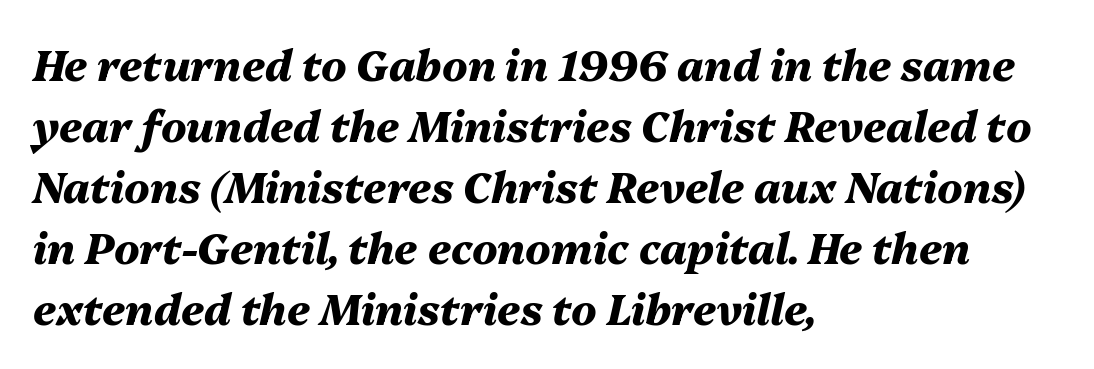
Q: Is the text bold? A: Yes.
Q: Is the text italic (slanted)? A: Yes, it leans right by about 13 degrees.
Q: Is the text underlined? A: No.
Q: How is the paragraph aligned? A: Left-aligned.
Q: Is the spacing between letters normal or unusually wide? A: Normal.
Q: Is the spacing between lines tight, normal or loose? A: Normal.
Q: Width (condensed, normal, or wide)? A: Normal.
Q: Stroke contrast? A: Medium.
Q: x-height? A: Medium.
Q: Monospaced? A: No.
